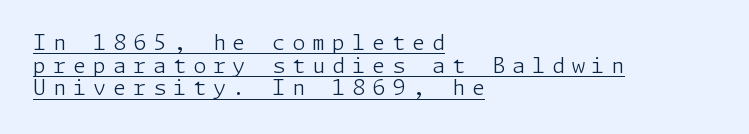
Q: Is the text bold? A: No.
Q: Is the text italic (slanted)? A: No, it is upright.
Q: Is the text underlined? A: Yes.
Q: How is the paragraph aligned? A: Left-aligned.
Q: Is the spacing between letters normal or unusually wide? A: Unusually wide.
Q: Is the spacing between lines tight, normal or loose? A: Tight.
